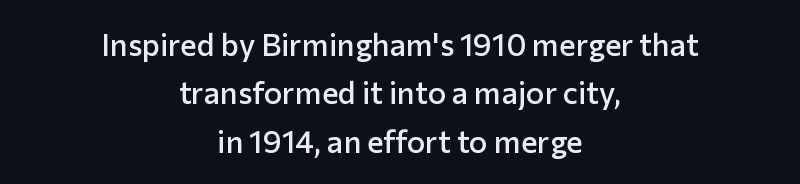
Compared with a flush-left layout, this one balances lines on the center instead. The face used here is proportionally spaced, like ordinary book or web type. Is there much room between lines? A standard amount, neither cramped nor airy. Nope, no serifs anywhere on these letters. Descenders hang freely into open space. Between one letter and the next there's only the usual sliver of space.
